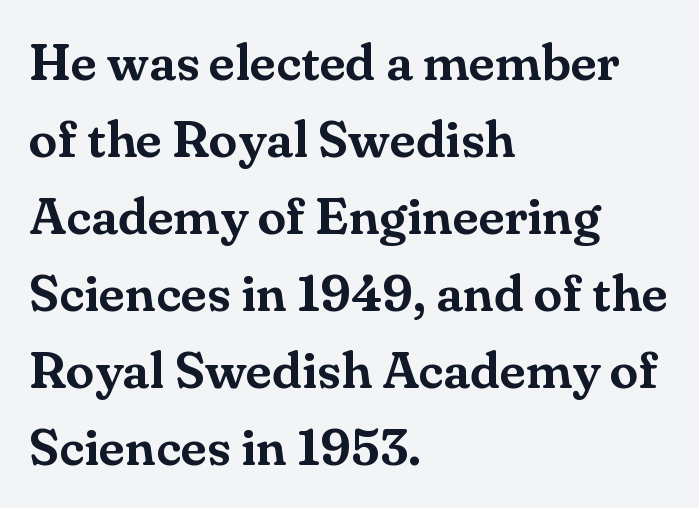
{"serif": "yes", "italic": "no", "width": "normal", "stroke_contrast": "medium", "x_height": "small", "monospaced": "no", "underline": "no", "align": "left", "line_spacing": "normal", "line_spacing_ratio": 1.48, "letter_spacing": "normal", "letter_spacing_em": 0.0, "glyph_px": 52}
